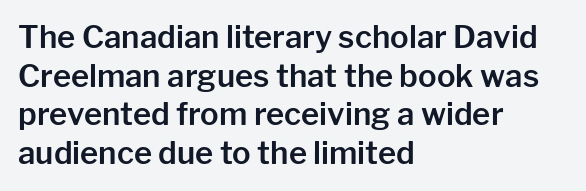
The image shows 31 px sans-serif type, upright; set left-aligned, normal line spacing (1.25x), normal letter spacing, not underlined; low stroke contrast and a medium x-height.
